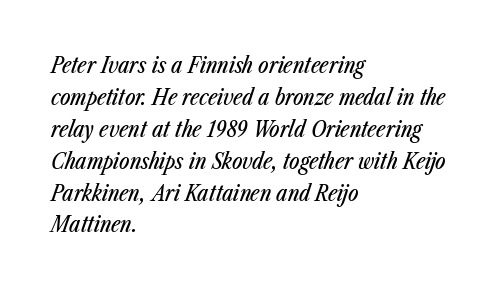
Clear beneath every line of the passage. Quick note: interline space is typical. These lines were composed using italics. Standard letterfit; no display-style spreading of the glyphs. Line starts are locked; line ends wander.
